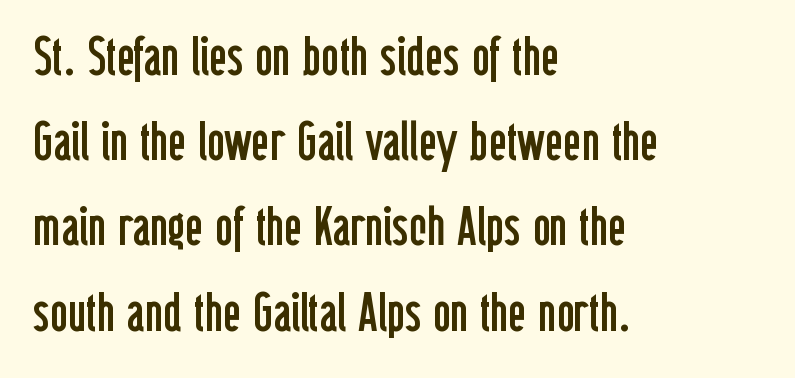
{"serif": "no", "italic": "no", "bold": "no", "weight": "regular", "width": "condensed", "stroke_contrast": "low", "x_height": "medium", "monospaced": "no", "underline": "no", "align": "left", "line_spacing": "normal", "line_spacing_ratio": 1.55, "letter_spacing": "normal", "letter_spacing_em": 0.0, "glyph_px": 55}
